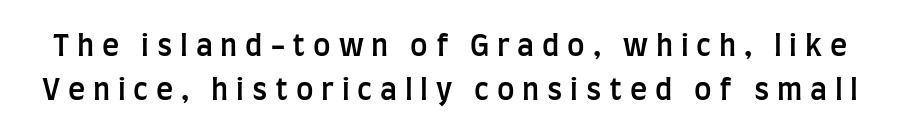
Q: Is the text bold? A: Semi-bold.
Q: Is the text italic (slanted)? A: No, it is upright.
Q: Is the typeface a serif or a sans-serif typeface? A: Sans-serif.
Q: Is the text underlined? A: No.
Q: Is the spacing between letters normal or unusually wide? A: Unusually wide.
Q: Is the spacing between lines tight, normal or loose? A: Normal.
Q: Width (condensed, normal, or wide)? A: Condensed.
Q: Stroke contrast? A: Low.
Q: x-height? A: Large.
Q: Monospaced? A: No.
